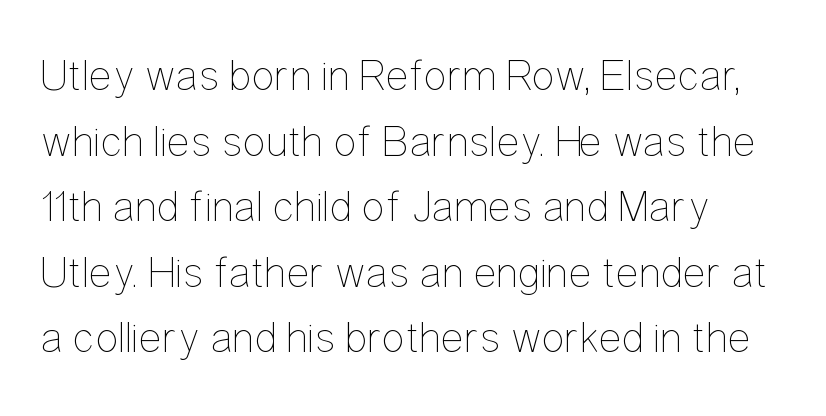
Q: Is the text bold? A: No.
Q: Is the text italic (slanted)? A: No, it is upright.
Q: Is the text underlined? A: No.
Q: How is the paragraph aligned? A: Left-aligned.
Q: Is the spacing between letters normal or unusually wide? A: Normal.
Q: Is the spacing between lines tight, normal or loose? A: Normal.
Q: Width (condensed, normal, or wide)? A: Condensed.
Q: Stroke contrast? A: Low.
Q: x-height? A: Medium.
Q: Monospaced? A: No.
